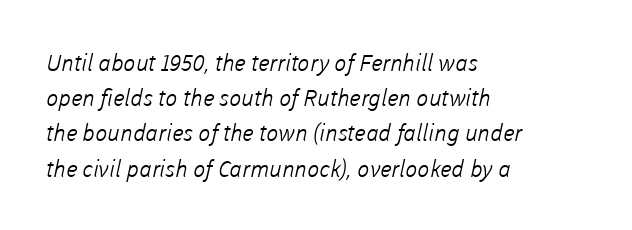
The string is rendered with underlining switched off. Each line starts at the same left margin while the right side varies. Quick note: interline space is typical. Stems and bowls with no extra thickness — not bold.
